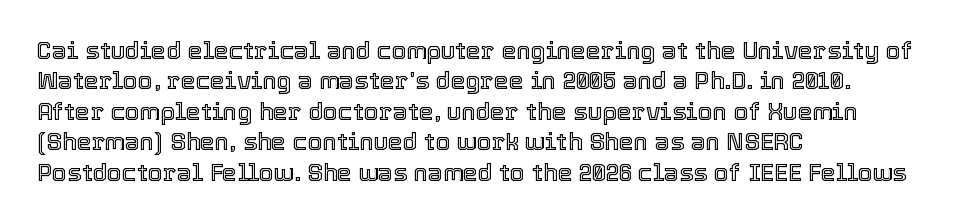
{"italic": "no", "underline": "no", "align": "left", "line_spacing": "normal", "line_spacing_ratio": 1.27, "letter_spacing": "normal", "letter_spacing_em": 0.0, "glyph_px": 24}
